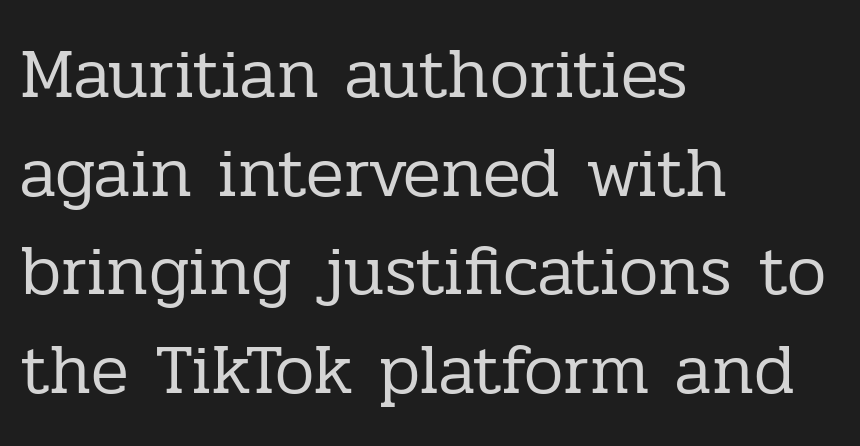
{"serif": "yes", "italic": "no", "bold": "no", "weight": "regular", "width": "normal", "stroke_contrast": "low", "x_height": "medium", "monospaced": "no", "underline": "no", "align": "left", "line_spacing": "normal", "line_spacing_ratio": 1.41, "letter_spacing": "normal", "letter_spacing_em": 0.0, "glyph_px": 70}
